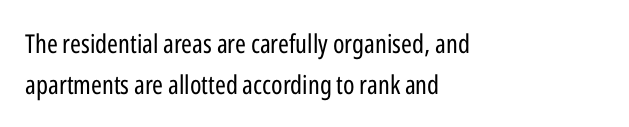
The image shows 26 px text type, upright; set left-aligned, normal line spacing (1.56x), normal letter spacing, not underlined.
